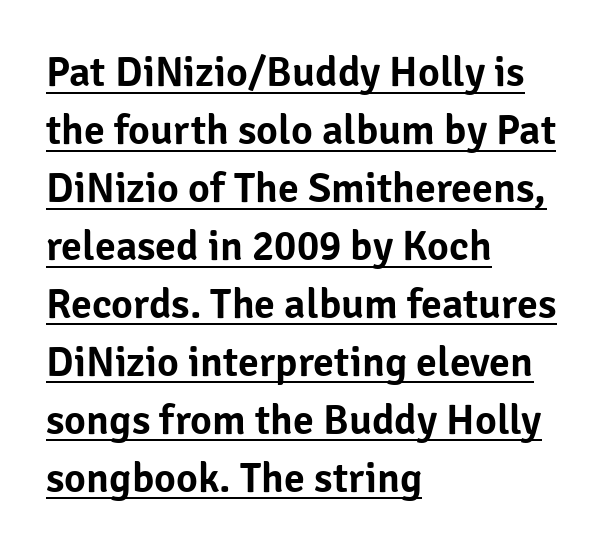
{"serif": "no", "italic": "no", "width": "normal", "stroke_contrast": "low", "x_height": "medium", "monospaced": "no", "underline": "yes", "align": "left", "line_spacing": "normal", "line_spacing_ratio": 1.38, "letter_spacing": "normal", "letter_spacing_em": 0.0, "glyph_px": 42}
